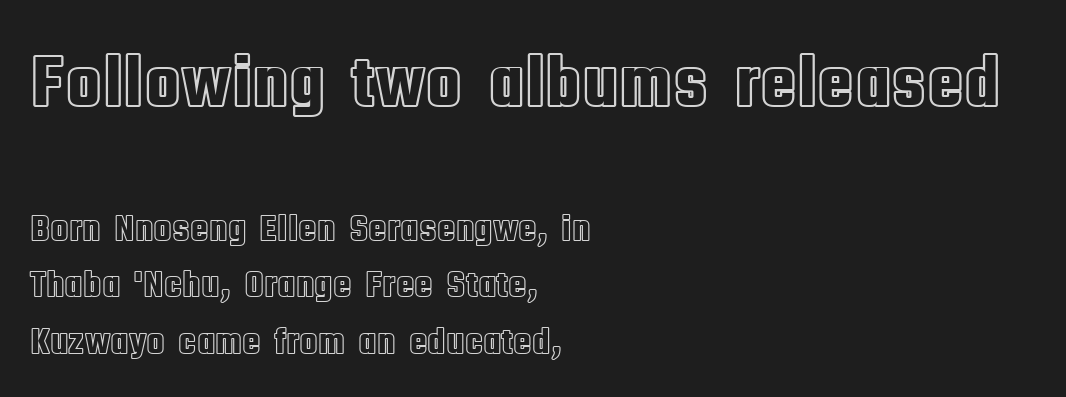
The image shows 75 px condensed type, upright; set left-aligned, normal line spacing (1.49x), normal letter spacing, not underlined; the first (top) block is 1.97x larger; a large x-height.
